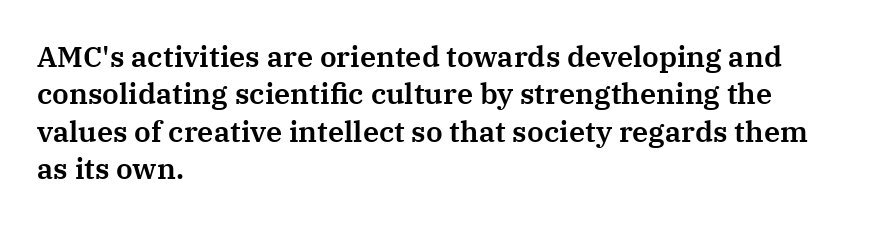
{"serif": "yes", "italic": "no", "width": "normal", "stroke_contrast": "medium", "x_height": "medium", "monospaced": "no", "underline": "no", "align": "left", "line_spacing": "normal", "line_spacing_ratio": 1.29, "letter_spacing": "normal", "letter_spacing_em": 0.0, "glyph_px": 29}
